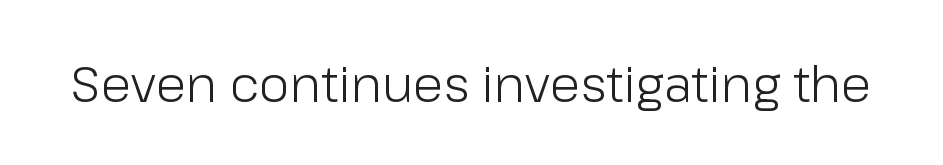
Q: Is the text bold? A: No.
Q: Is the text italic (slanted)? A: No, it is upright.
Q: Is the typeface a serif or a sans-serif typeface? A: Sans-serif.
Q: Is the text underlined? A: No.
Q: Is the spacing between letters normal or unusually wide? A: Normal.
Q: Width (condensed, normal, or wide)? A: Normal.
Q: Stroke contrast? A: Low.
Q: x-height? A: Medium.
Q: Monospaced? A: No.
